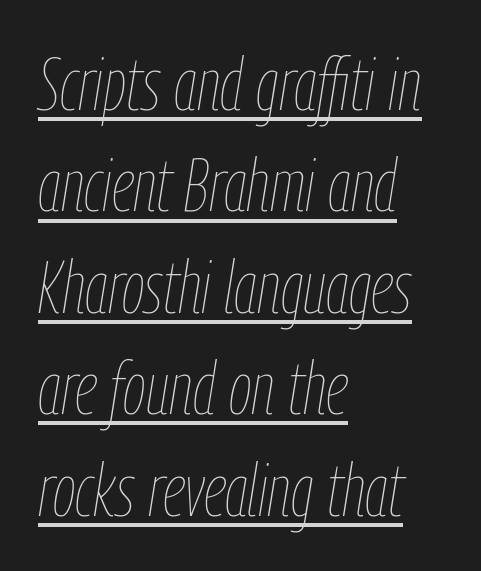
The font's italic variant was chosen for this text. How would I describe the line gaps? Plain and ordinary. Students, observe the line beneath the letters — that is underlining. Ink coverage per letter is moderate at most. The letters sit at their default tracking, neither squeezed nor spread.
